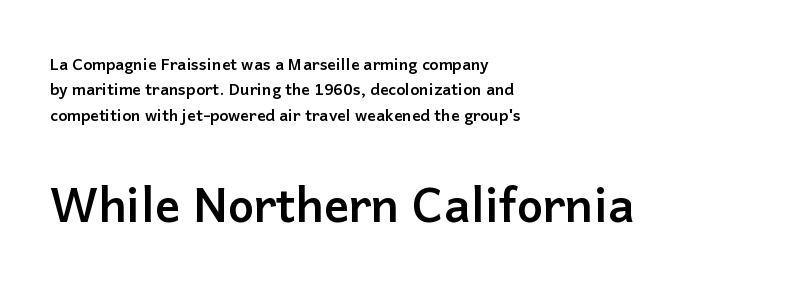
The image shows 47 px semibold sans-serif type, upright; set left-aligned, normal line spacing (1.59x), normal letter spacing, not underlined; the second (bottom) block is 2.94x larger; low stroke contrast and a medium x-height.
